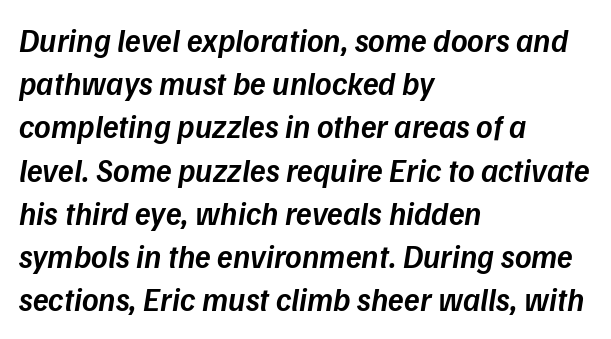
Weight: semibold (demi). Observe the ordinary spacing: letters are neighbours, not strangers. Layout note: lines flush left. Italic: yes, the glyphs are oblique. These lines are rendered in a variable-pitch font.
